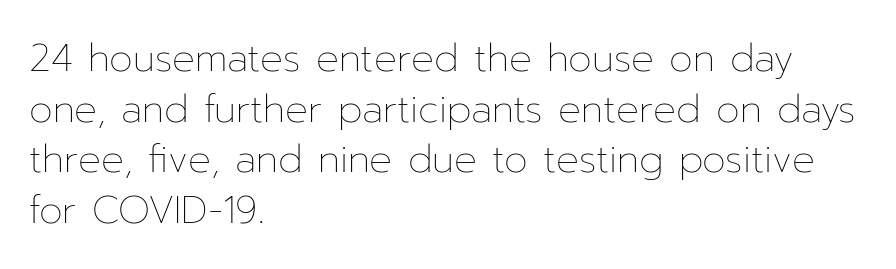
This is not heavy type; no bold has been used. The horizontal fit of the characters is conventional and even. The letters advance in unequal steps, a hallmark of proportional type. The text block is weighted toward the left margin, trailing off unevenly rightward. Compared with typical paragraphs, the rows here are spaced about the same. The words here are not underlined.
